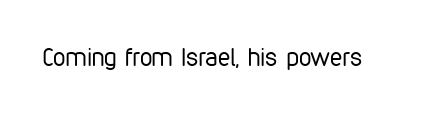
{"italic": "no", "bold": "no", "underline": "no", "letter_spacing": "normal", "letter_spacing_em": 0.0, "glyph_px": 25}
